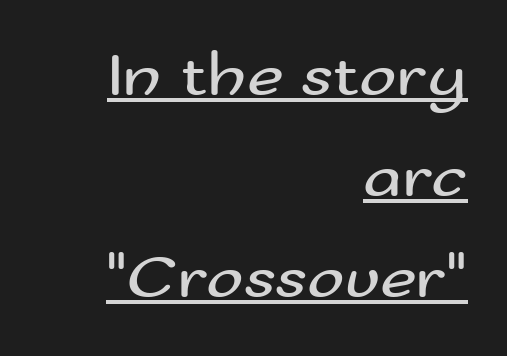
The image shows 63 px regular-weight, wide sans-serif type, upright; set right-aligned, normal line spacing (1.6x), normal letter spacing, underlined; medium stroke contrast and a small x-height.
